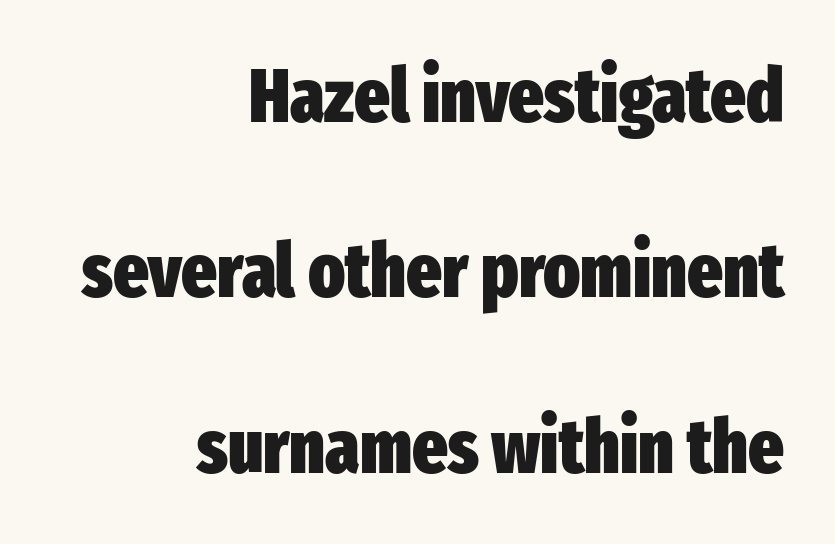
Q: Is the text bold? A: Yes.
Q: Is the text italic (slanted)? A: No, it is upright.
Q: Is the typeface a serif or a sans-serif typeface? A: Sans-serif.
Q: Is the text underlined? A: No.
Q: How is the paragraph aligned? A: Right-aligned.
Q: Is the spacing between letters normal or unusually wide? A: Normal.
Q: Is the spacing between lines tight, normal or loose? A: Loose.
Q: Width (condensed, normal, or wide)? A: Condensed.
Q: Stroke contrast? A: Low.
Q: x-height? A: Medium.
Q: Monospaced? A: No.
